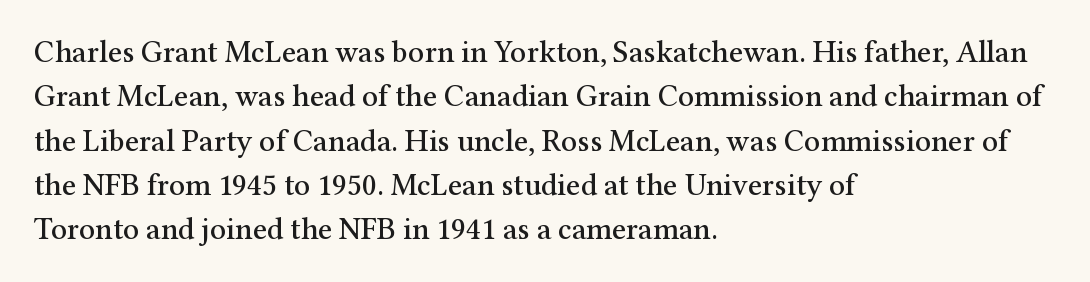
{"serif": "yes", "italic": "no", "width": "normal", "stroke_contrast": "medium", "x_height": "medium", "monospaced": "no", "underline": "no", "align": "left", "line_spacing": "normal", "line_spacing_ratio": 1.43, "letter_spacing": "normal", "letter_spacing_em": 0.0, "glyph_px": 31}
